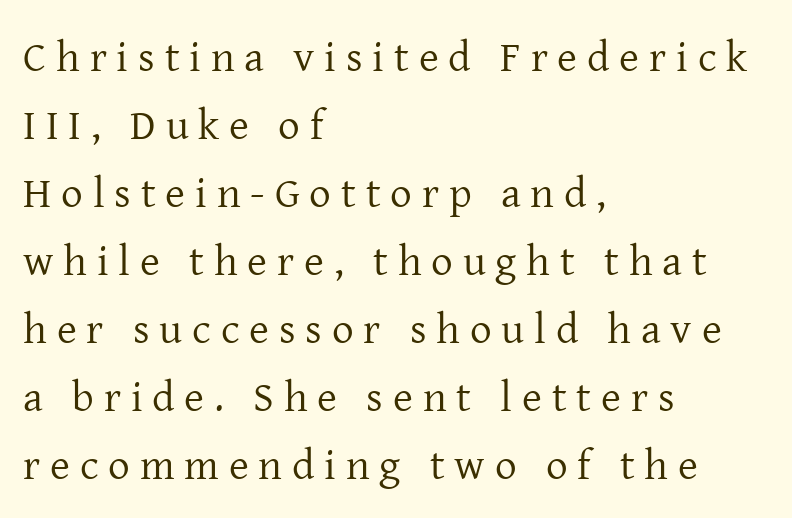
Q: Is the text bold? A: No.
Q: Is the text italic (slanted)? A: No, it is upright.
Q: Is the typeface a serif or a sans-serif typeface? A: Serif.
Q: Is the text underlined? A: No.
Q: How is the paragraph aligned? A: Left-aligned.
Q: Is the spacing between letters normal or unusually wide? A: Unusually wide.
Q: Is the spacing between lines tight, normal or loose? A: Normal.
Q: Width (condensed, normal, or wide)? A: Normal.
Q: Stroke contrast? A: Low.
Q: x-height? A: Medium.
Q: Monospaced? A: No.
